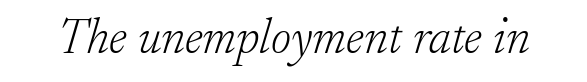
Q: Is the text bold? A: No.
Q: Is the text italic (slanted)? A: Yes, it leans right by about 17 degrees.
Q: Is the typeface a serif or a sans-serif typeface? A: Serif.
Q: Is the text underlined? A: No.
Q: Is the spacing between letters normal or unusually wide? A: Normal.
Q: Width (condensed, normal, or wide)? A: Normal.
Q: Stroke contrast? A: Low.
Q: x-height? A: Small.
Q: Monospaced? A: No.
